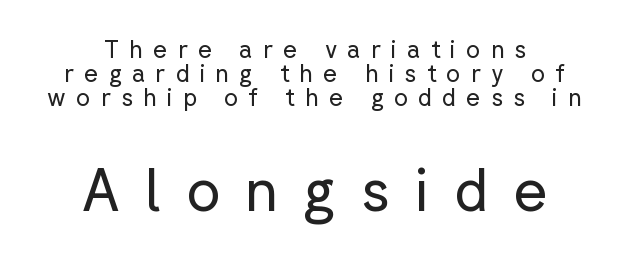
The image shows 59 px regular-weight sans-serif type, upright; set centered, tight line spacing (0.99x), unusually wide letter spacing (+0.43 em), not underlined; the second (bottom) block is 2.46x larger; low stroke contrast and a medium x-height.
